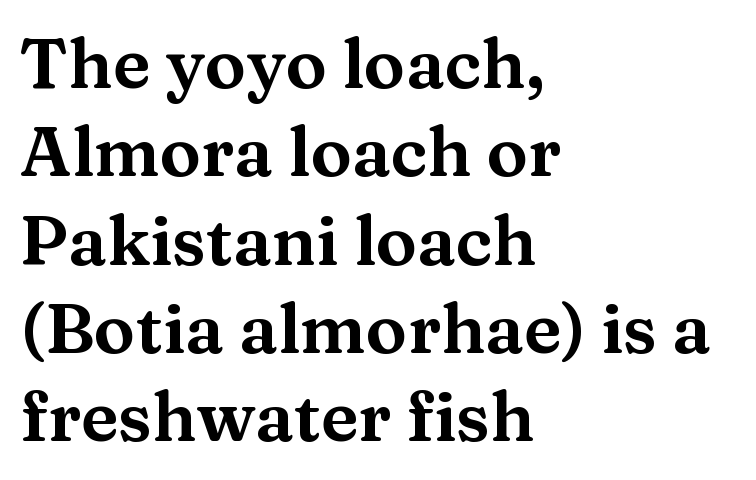
In terms of leading, this rendering sits right in the middle. Left-aligned paragraph, ragged on the right. A typesetter would call this proportional, since set widths differ per character. The font family rendered here belongs to the serif group. A roman cut, with each character standing at attention. The glyphs are unaccompanied by any horizontal stroke below them.
